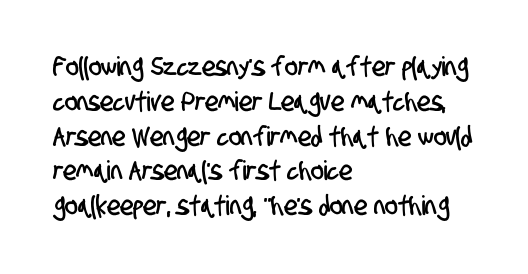
Only glyphs here, with clear space below each row. Students, note that the glyphs here touch the page at normal intervals. Regular leading. The ragged edge is on the right, which tells us the setting is flush left.
